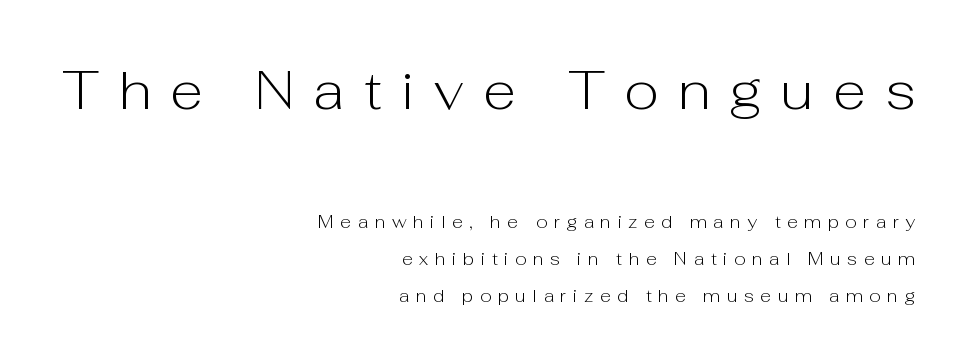
The image shows 54 px light sans-serif type, upright; set right-aligned, loose line spacing (2.07x), unusually wide letter spacing (+0.36 em), not underlined; the first (top) block is 3.0x larger; low stroke contrast and a medium x-height.
